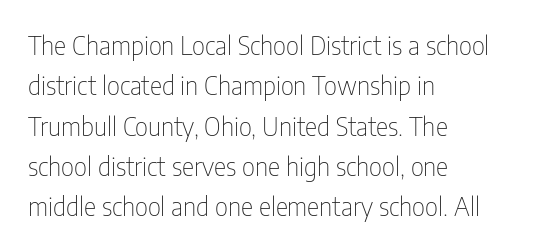
Check the space under the baseline: it is left empty. The type sits square on the baseline with zero lean. Line spacing here is normal. Casual observation: everything's shoved over to the left. Honestly, the letter spacing is just normal — you wouldn't notice it.
